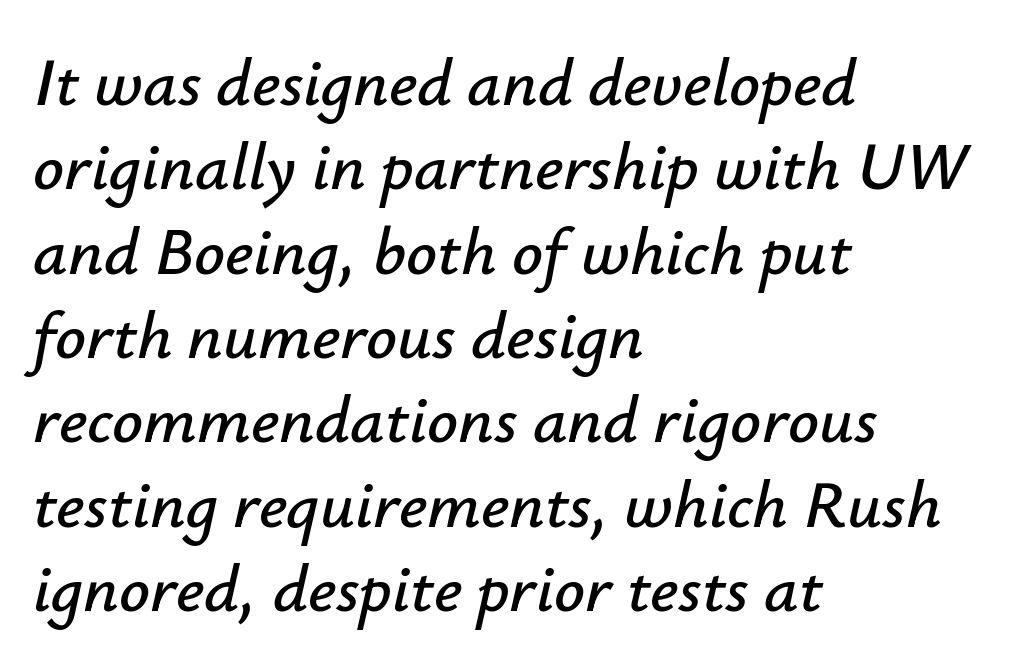
The image shows 68 px text type, italic (leaning right); set left-aligned, line spacing 1.24x, normal letter spacing, not underlined; low stroke contrast and a small x-height.
